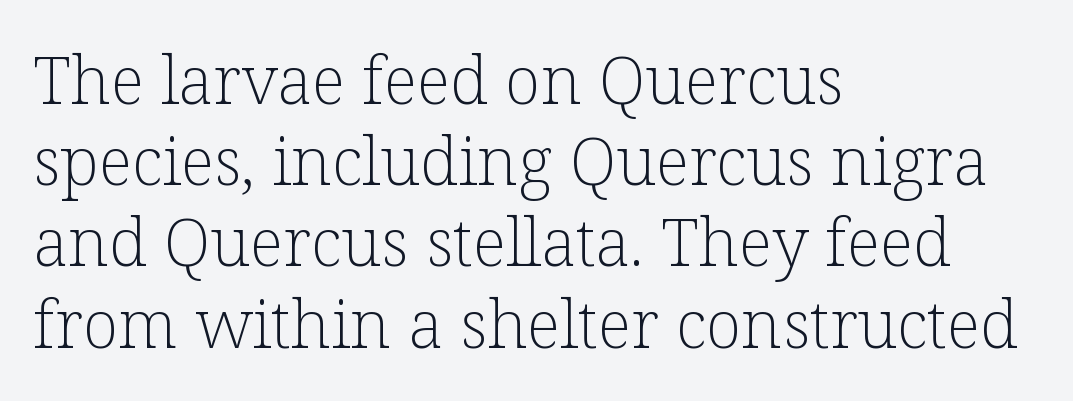
The image shows 66 px light serif type, upright; set left-aligned, line spacing 1.23x, normal letter spacing, not underlined; low stroke contrast and a medium x-height.
